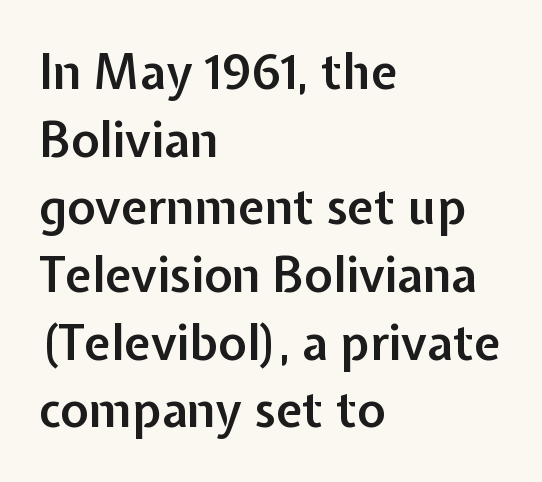
The image shows 48 px semibold sans-serif type, upright; set left-aligned, normal line spacing (1.41x), normal letter spacing, not underlined; low stroke contrast and a medium x-height.
